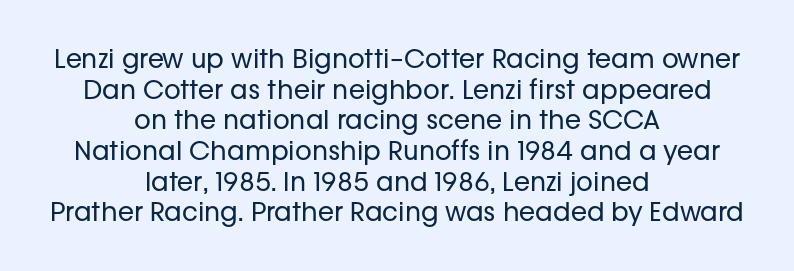
{"italic": "no", "bold": "no", "underline": "no", "align": "center", "line_spacing_ratio": 1.18, "letter_spacing": "normal", "letter_spacing_em": 0.0, "glyph_px": 26}
